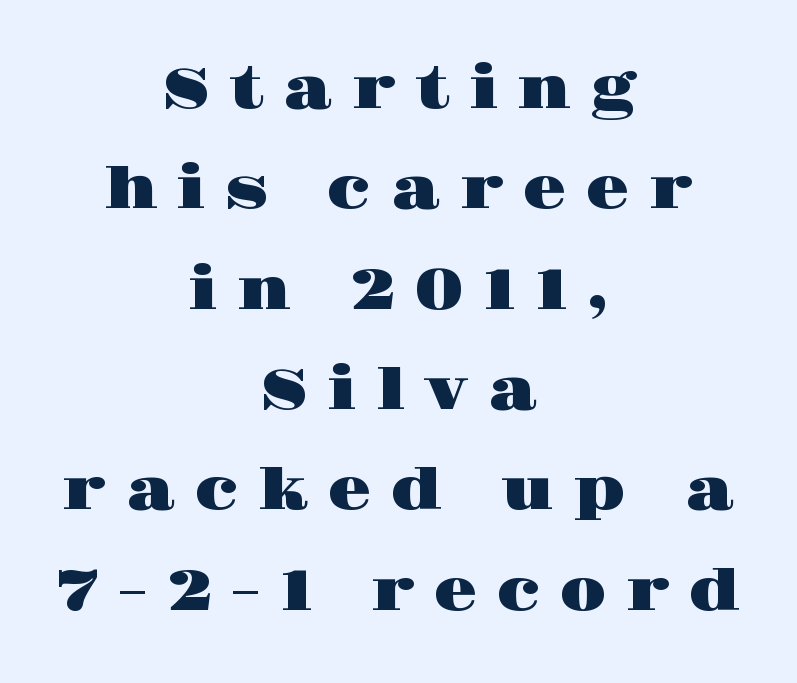
Tracking value appears strongly positive — letters spread wide. Line starts and ends both wander, symmetrically. The face used here is proportionally spaced, like ordinary book or web type. Letterform terminals end in serifs throughout the passage. This sample uses an upright cut, with every glyph sitting square on the baseline. Beneath every word, the page is bare.
